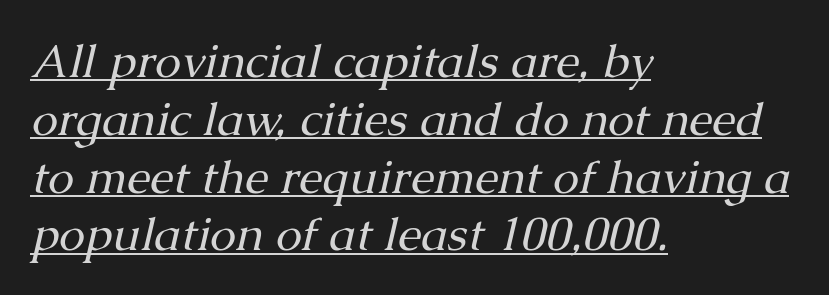
{"serif": "yes", "italic": "yes", "lean": "right", "slant_degrees": 13, "bold": "no", "weight": "regular", "width": "normal", "stroke_contrast": "medium", "x_height": "medium", "monospaced": "no", "underline": "yes", "align": "left", "line_spacing_ratio": 1.23, "letter_spacing": "normal", "letter_spacing_em": 0.0, "glyph_px": 47}
